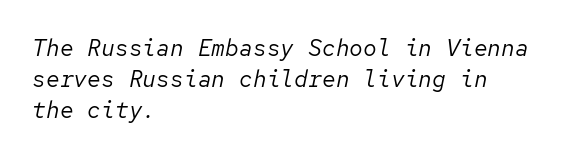
Q: Is the text bold? A: No.
Q: Is the text italic (slanted)? A: Yes, it leans right by about 12 degrees.
Q: Is the text underlined? A: No.
Q: How is the paragraph aligned? A: Left-aligned.
Q: Is the spacing between letters normal or unusually wide? A: Normal.
Q: Is the spacing between lines tight, normal or loose? A: Normal.
